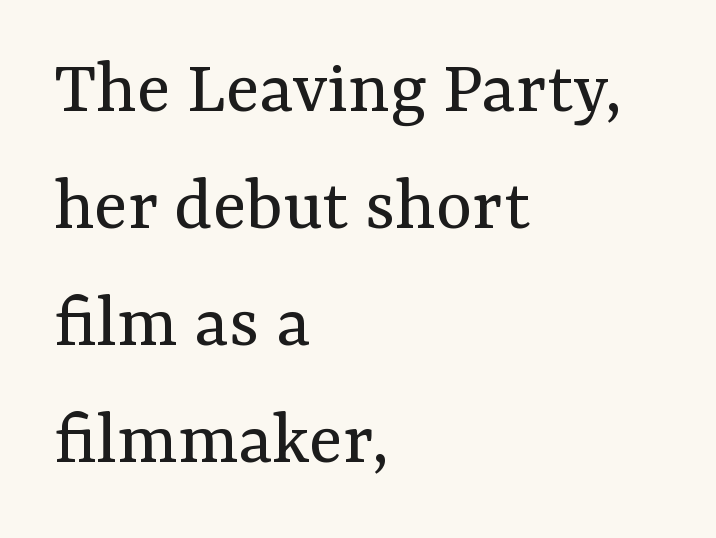
Posture: vertical. The specimen omits any rule beneath the text block's lines. I'd call this a serif setting — the letters wear small feet. Glyph-to-glyph distance matches everyday printed text.
